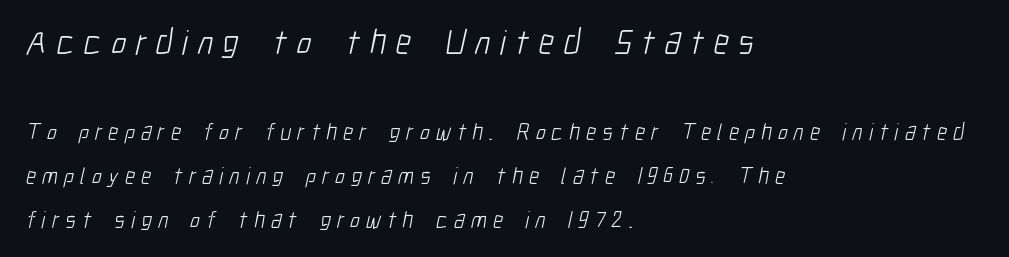
The face used here is a sans, in the tradition of grotesques and geometrics. The letters are spread apart with noticeably loose tracking. The lines in this sample share a left origin and differ only in where they stop. Compare the two chunks: the upper has the greater cap height. The letters advance in unequal steps, a hallmark of proportional type. Descender tails drop into unmarked territory.
